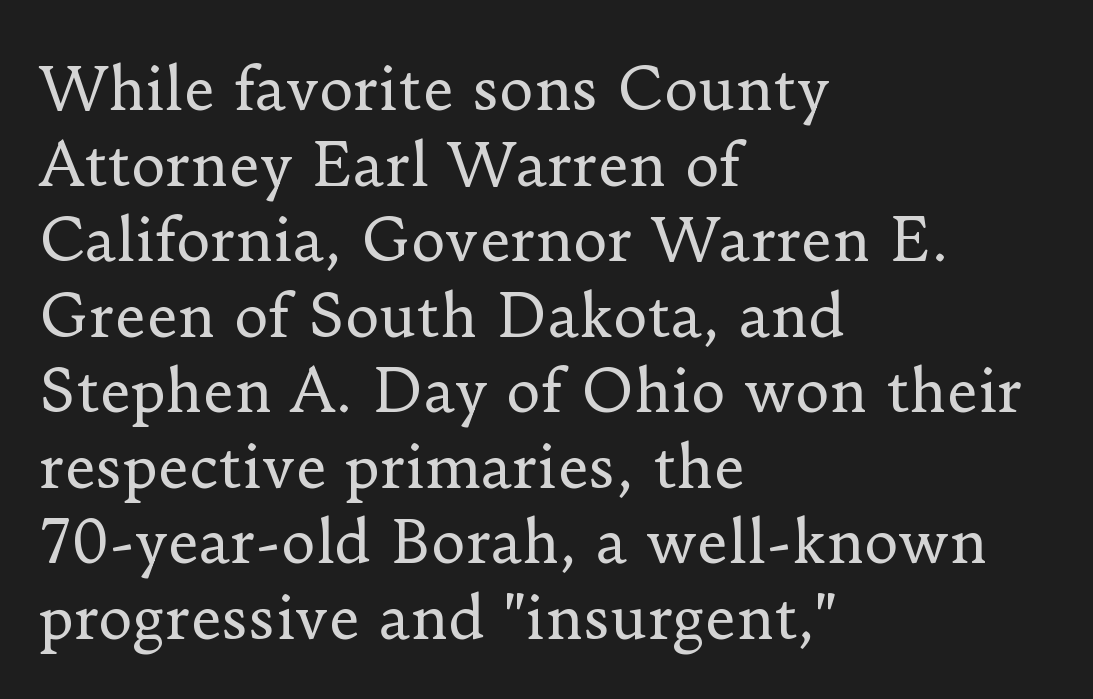
Here the glyphs are tracked normally, forming tight word shapes. The foot of each line stays bare and open. The rows are spaced the way most documents space them. The letterforms sit at book weight or below.
